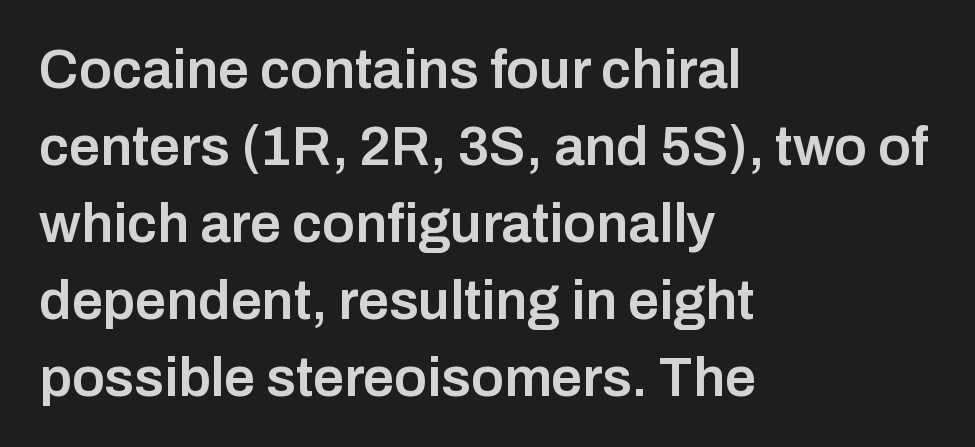
How would I describe the line gaps? Plain and ordinary. This sample uses a sans-serif face. Just letters on the line, the space beneath them empty. The face used here is proportionally spaced, like ordinary book or web type. Line beginnings align vertically; line endings do not. Firm but not heavy-handed strokes: this text is semibold.
